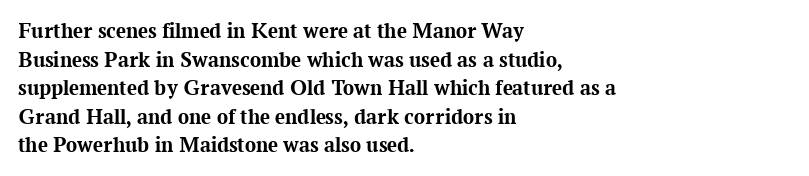
Q: Is the text bold? A: Yes.
Q: Is the text italic (slanted)? A: No, it is upright.
Q: Is the text underlined? A: No.
Q: How is the paragraph aligned? A: Left-aligned.
Q: Is the spacing between letters normal or unusually wide? A: Normal.
Q: Is the spacing between lines tight, normal or loose? A: Normal.
